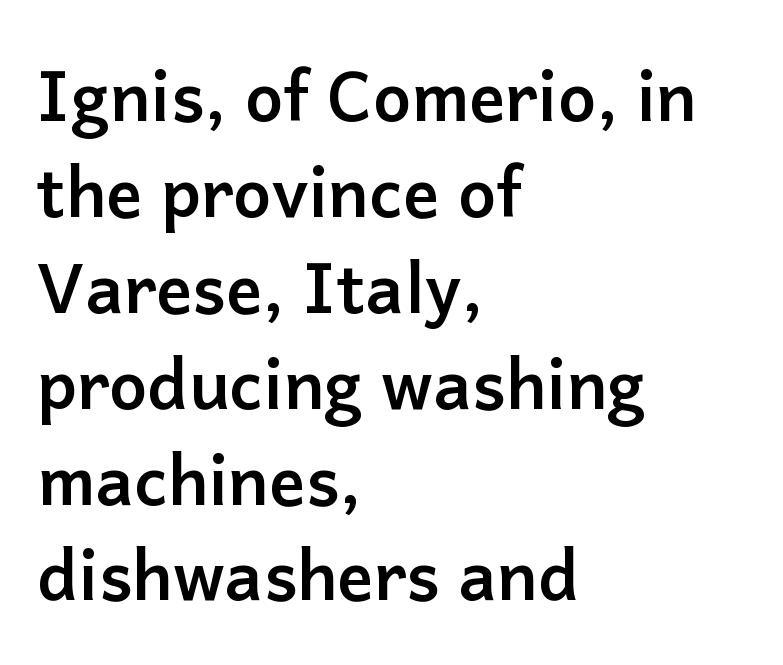
The image shows 68 px semibold sans-serif type, upright; set left-aligned, normal line spacing (1.41x), normal letter spacing, not underlined; low stroke contrast and a medium x-height.
